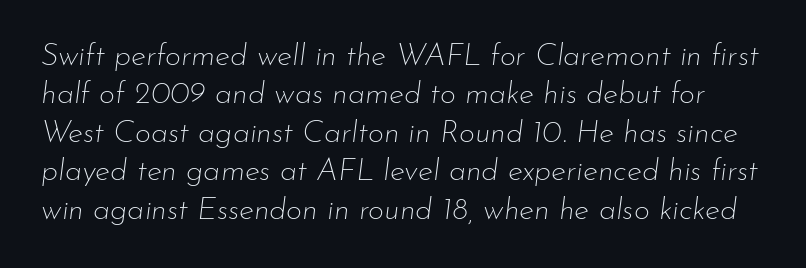
{"italic": "yes", "lean": "right", "slant_degrees": 7, "bold": "no", "weight": "thin", "width": "normal", "stroke_contrast": "low", "x_height": "small", "monospaced": "no", "underline": "no", "line_spacing_ratio": 1.24, "letter_spacing": "normal", "letter_spacing_em": 0.0, "glyph_px": 31}
